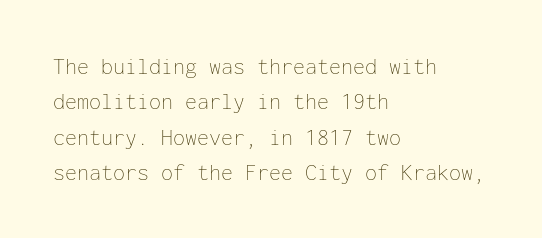
Tracking value appears to be zero — textbook default spacing. Posture: straight, roman, zero tilt. Leftover space on each line is placed entirely after the last word. This is not heavy type; no bold has been used.
